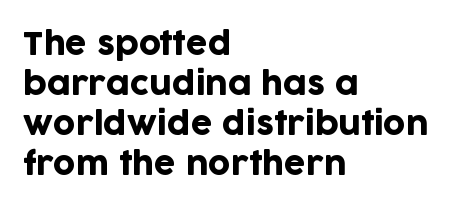
Q: Is the text italic (slanted)? A: No, it is upright.
Q: Is the typeface a serif or a sans-serif typeface? A: Sans-serif.
Q: Is the text underlined? A: No.
Q: How is the paragraph aligned? A: Left-aligned.
Q: Is the spacing between letters normal or unusually wide? A: Normal.
Q: Is the spacing between lines tight, normal or loose? A: Normal.
Q: Width (condensed, normal, or wide)? A: Normal.
Q: Stroke contrast? A: Low.
Q: x-height? A: Large.
Q: Monospaced? A: No.
